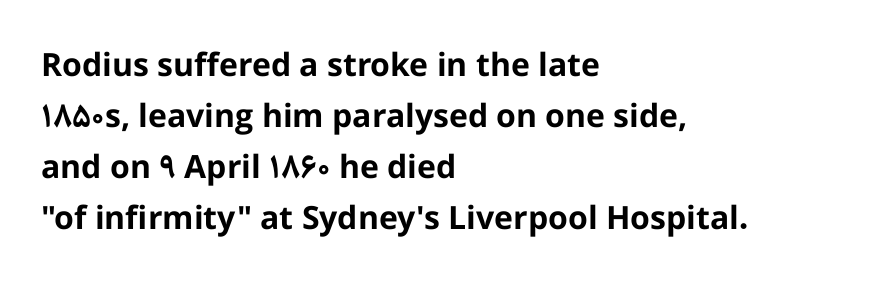
Each new line begins a customary step beneath the previous one. Serifs: no, the terminals of the letterforms are clean. Character widths vary here, with narrow letters taking less room than wide ones. Italic? Not at all — the glyphs are vertical.
